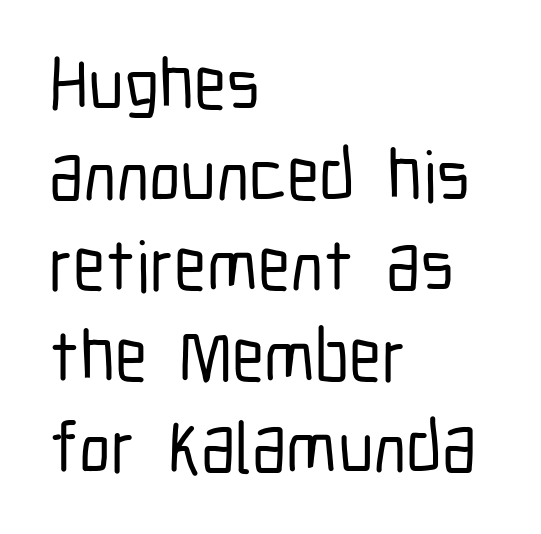
The image shows 72 px condensed sans-serif type, upright; set left-aligned, normal line spacing (1.26x), normal letter spacing, not underlined; low stroke contrast and a medium x-height.
